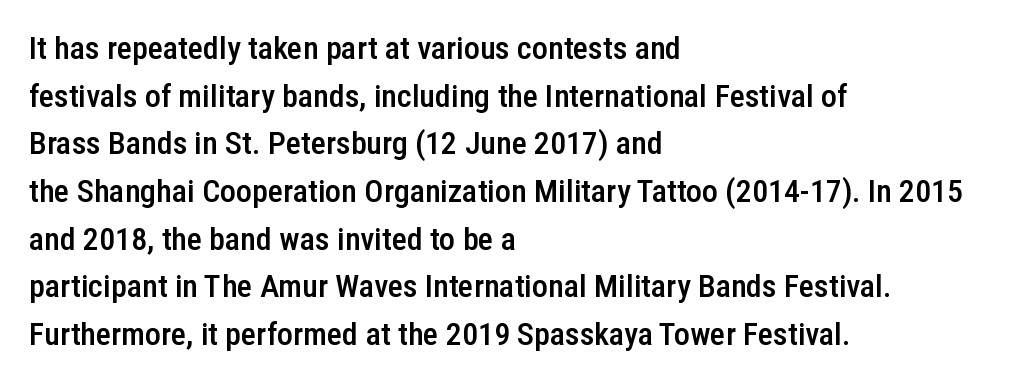
The horizontal fit of the characters is conventional and even. This is sans-serif lettering, the kind often seen on screens and signage. This sample uses an upright cut, with every glyph sitting square on the baseline. You could not count columns in this text — the font is proportionally spaced. Alignment: flush left.
